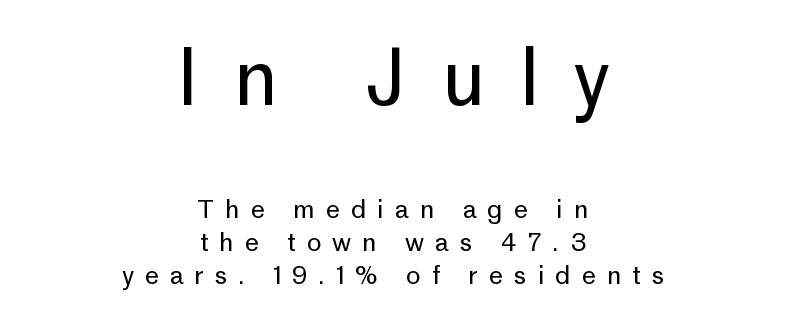
{"serif": "no", "italic": "no", "bold": "no", "weight": "regular", "width": "normal", "stroke_contrast": "low", "x_height": "medium", "monospaced": "no", "underline": "no", "align": "center", "line_spacing": "normal", "line_spacing_ratio": 1.33, "letter_spacing": "wide", "letter_spacing_em": 0.44, "larger_block": "first", "size_ratio": 3.04, "glyph_px": 76}
